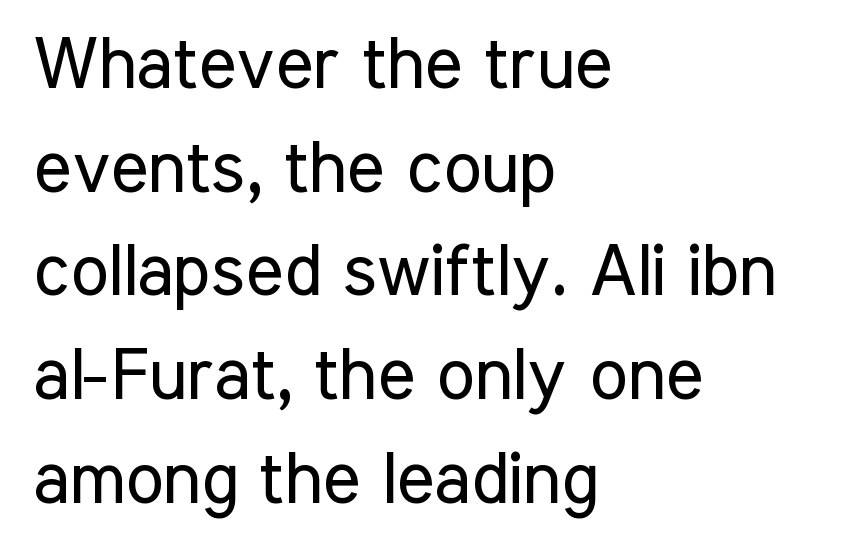
Bold? No — there's no thickening of the strokes. Quick note: not italic, upright. Letter spacing: default. Beneath every word, the page is bare.
